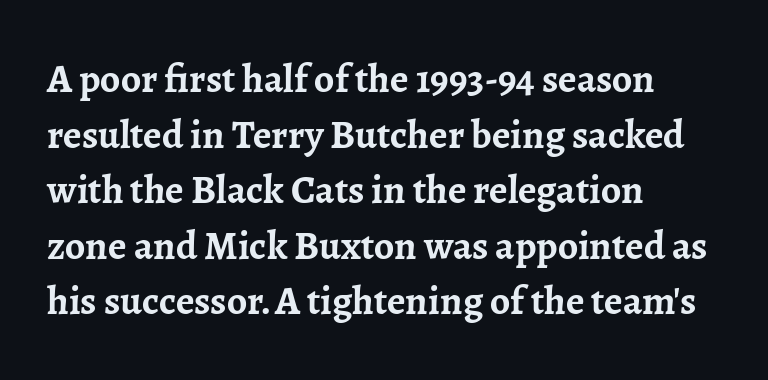
{"serif": "yes", "italic": "no", "bold": "yes", "weight": "semibold", "width": "normal", "stroke_contrast": "low", "x_height": "medium", "monospaced": "no", "underline": "no", "align": "left", "line_spacing": "normal", "line_spacing_ratio": 1.39, "letter_spacing": "normal", "letter_spacing_em": 0.0, "glyph_px": 40}
